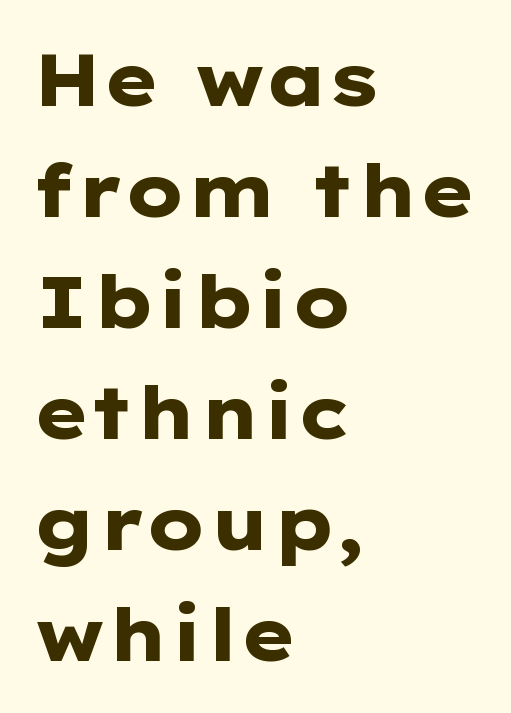
Q: Is the text bold? A: Yes.
Q: Is the text italic (slanted)? A: No, it is upright.
Q: Is the typeface a serif or a sans-serif typeface? A: Sans-serif.
Q: Is the text underlined? A: No.
Q: How is the paragraph aligned? A: Left-aligned.
Q: Is the spacing between letters normal or unusually wide? A: Normal.
Q: Is the spacing between lines tight, normal or loose? A: Normal.
Q: Width (condensed, normal, or wide)? A: Wide.
Q: Stroke contrast? A: Low.
Q: x-height? A: Medium.
Q: Monospaced? A: No.
